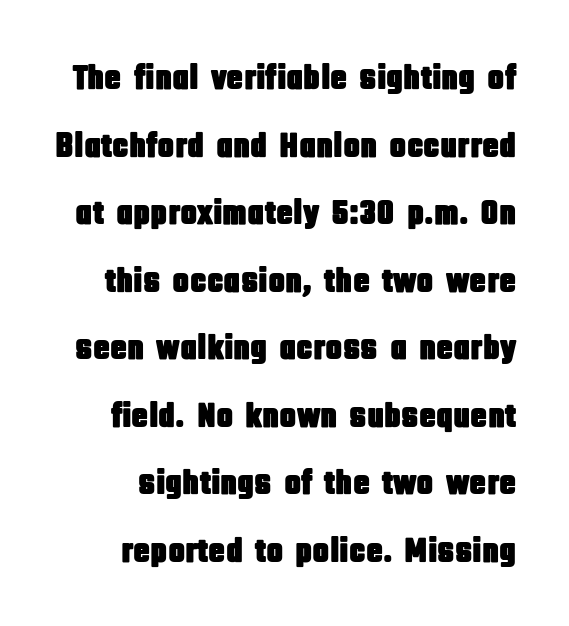
{"serif": "no", "italic": "no", "width": "condensed", "stroke_contrast": "low", "x_height": "large", "monospaced": "no", "underline": "no", "line_spacing": "loose", "line_spacing_ratio": 1.93, "letter_spacing": "normal", "letter_spacing_em": 0.0, "glyph_px": 35}
